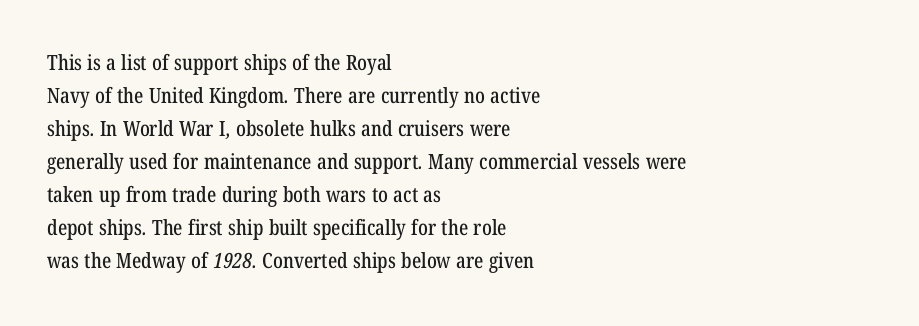
The image shows 21 px text type; set left-aligned, normal line spacing (1.57x), normal letter spacing, not underlined.
